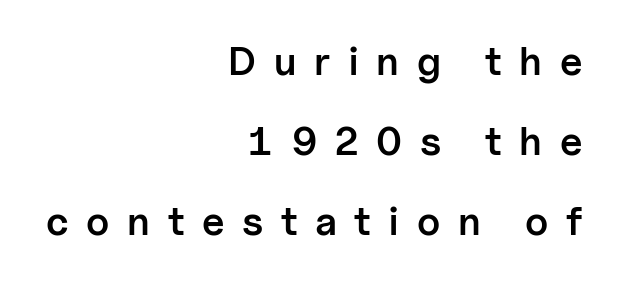
Is there any slant? The stems are plumb. Each glyph is drawn with semibold strokes, heavier than normal yet not fully bold. Someone cranked the tracking dial way up on this one. A typesetter would call this proportional, since set widths differ per character. This sample is right-justified, so line beginnings fall wherever the words allow.
